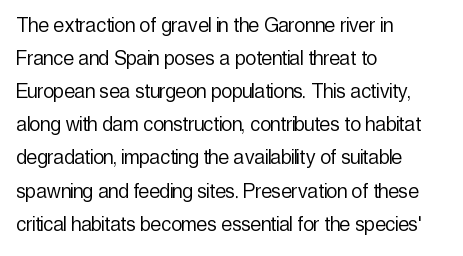
Q: Is the text bold? A: No.
Q: Is the text italic (slanted)? A: No, it is upright.
Q: Is the text underlined? A: No.
Q: How is the paragraph aligned? A: Left-aligned.
Q: Is the spacing between letters normal or unusually wide? A: Normal.
Q: Is the spacing between lines tight, normal or loose? A: Normal.
